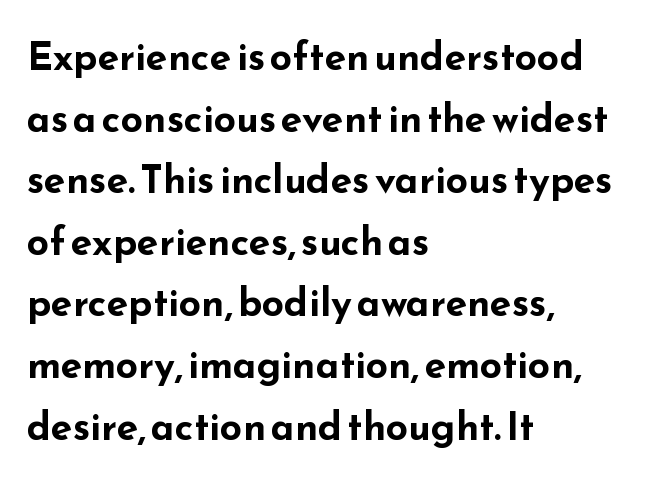
{"serif": "no", "italic": "no", "bold": "yes", "weight": "bold", "width": "wide", "stroke_contrast": "low", "x_height": "small", "monospaced": "no", "underline": "no", "align": "left", "line_spacing": "normal", "line_spacing_ratio": 1.58, "letter_spacing": "normal", "letter_spacing_em": 0.0, "glyph_px": 39}
